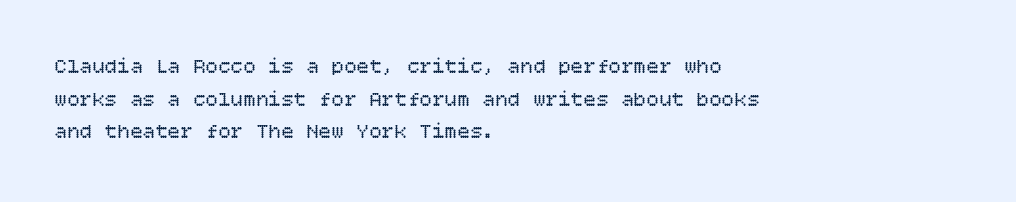
Q: Is the text bold? A: No.
Q: Is the text italic (slanted)? A: No, it is upright.
Q: Is the text underlined? A: No.
Q: How is the paragraph aligned? A: Left-aligned.
Q: Is the spacing between letters normal or unusually wide? A: Normal.
Q: Is the spacing between lines tight, normal or loose? A: Normal.
